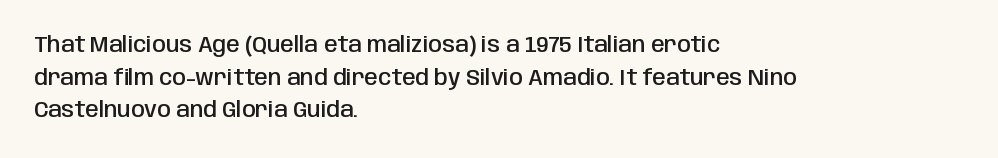
The image shows 22 px text type, upright; set left-aligned, normal line spacing (1.48x), normal letter spacing, not underlined.
